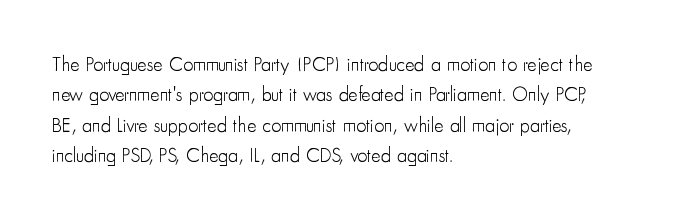
Q: Is the text bold? A: No.
Q: Is the text italic (slanted)? A: No, it is upright.
Q: Is the text underlined? A: No.
Q: How is the paragraph aligned? A: Left-aligned.
Q: Is the spacing between letters normal or unusually wide? A: Normal.
Q: Is the spacing between lines tight, normal or loose? A: Normal.
